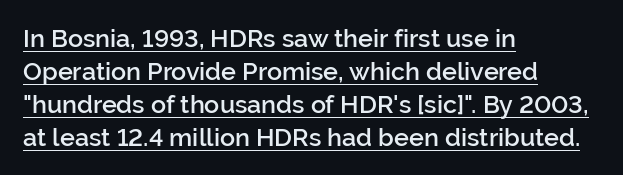
{"italic": "no", "bold": "semi", "underline": "yes", "align": "left", "line_spacing": "normal", "line_spacing_ratio": 1.32, "letter_spacing": "normal", "letter_spacing_em": 0.0, "glyph_px": 25}
